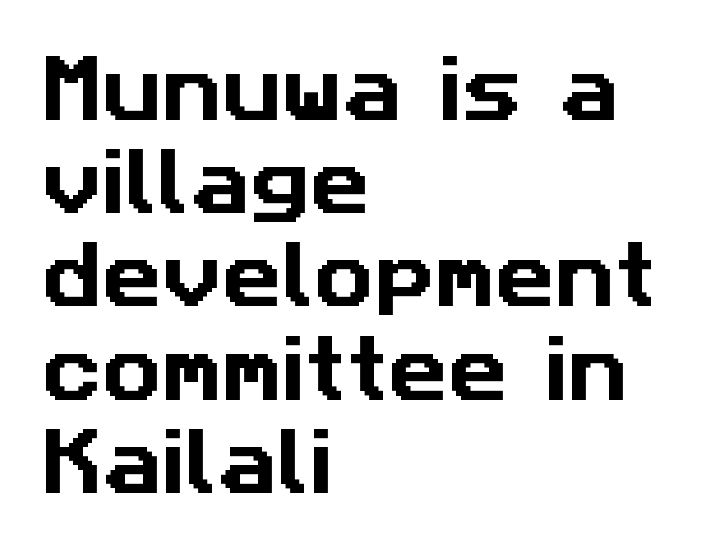
{"serif": "no", "width": "normal", "stroke_contrast": "low", "x_height": "medium", "monospaced": "no", "underline": "no", "align": "left", "line_spacing": "normal", "line_spacing_ratio": 1.26, "letter_spacing": "normal", "letter_spacing_em": 0.0, "glyph_px": 74}
